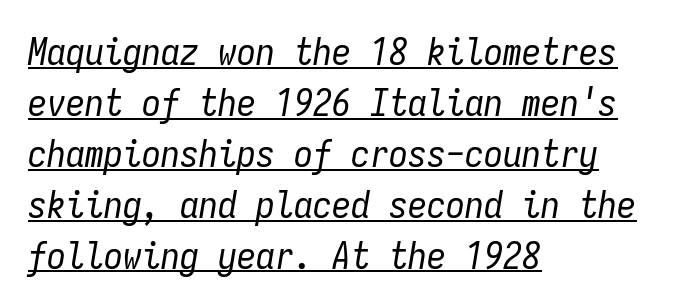
Nothing unusual about the tracking: characters are spaced as the font intends. Here the designer chose a console-style face with uniform glyph widths. There's an unmistakable incline to the writing here. Looks like someone drew a line under every word here.
